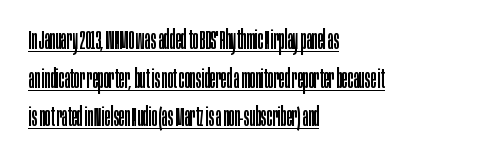
Q: Is the text bold? A: No.
Q: Is the text italic (slanted)? A: No, it is upright.
Q: Is the text underlined? A: Yes.
Q: How is the paragraph aligned? A: Left-aligned.
Q: Is the spacing between letters normal or unusually wide? A: Normal.
Q: Is the spacing between lines tight, normal or loose? A: Normal.
